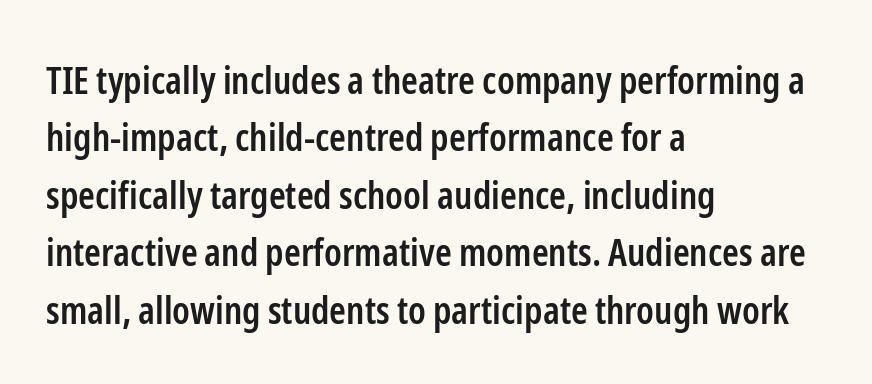
Q: Is the text bold? A: Semi-bold.
Q: Is the text italic (slanted)? A: No, it is upright.
Q: Is the typeface a serif or a sans-serif typeface? A: Sans-serif.
Q: Is the text underlined? A: No.
Q: How is the paragraph aligned? A: Left-aligned.
Q: Is the spacing between letters normal or unusually wide? A: Normal.
Q: Is the spacing between lines tight, normal or loose? A: Normal.
Q: Width (condensed, normal, or wide)? A: Condensed.
Q: Stroke contrast? A: Low.
Q: x-height? A: Medium.
Q: Monospaced? A: No.
